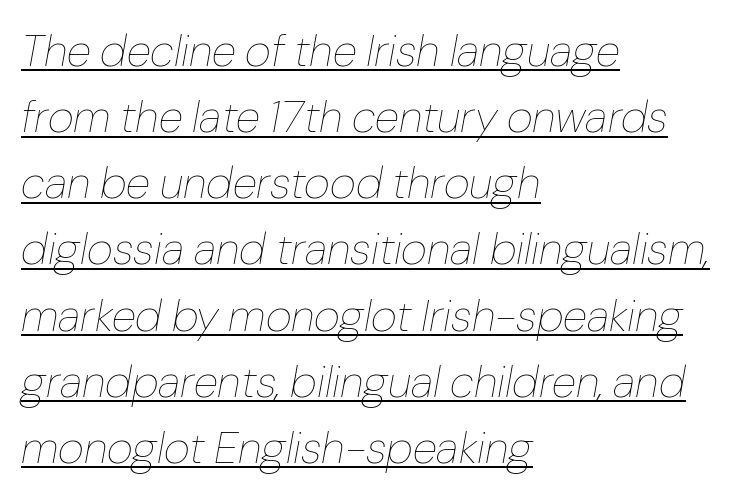
Q: Is the text bold? A: No.
Q: Is the text italic (slanted)? A: Yes, it leans right by about 10 degrees.
Q: Is the text underlined? A: Yes.
Q: How is the paragraph aligned? A: Left-aligned.
Q: Is the spacing between letters normal or unusually wide? A: Normal.
Q: Is the spacing between lines tight, normal or loose? A: Normal.
Q: Width (condensed, normal, or wide)? A: Normal.
Q: Stroke contrast? A: Low.
Q: x-height? A: Medium.
Q: Monospaced? A: No.
